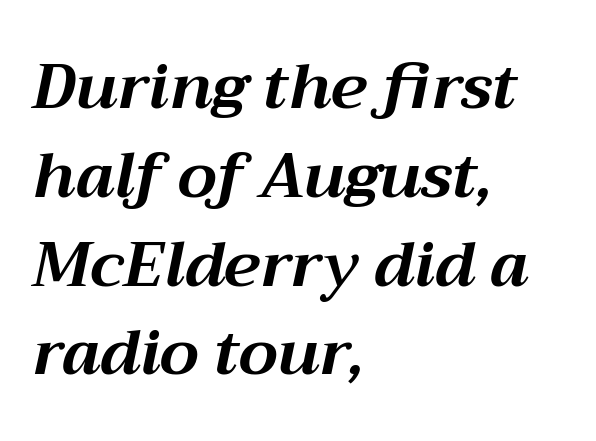
The line texture is even and compact thanks to regular tracking. These lines carry a lot of weight — the face is fully bold. Does the copy run flush right? No — it runs flush left. Here the designer chose a conventional face with non-uniform glyph widths. Evenly set lines give the paragraph a standard silhouette.
